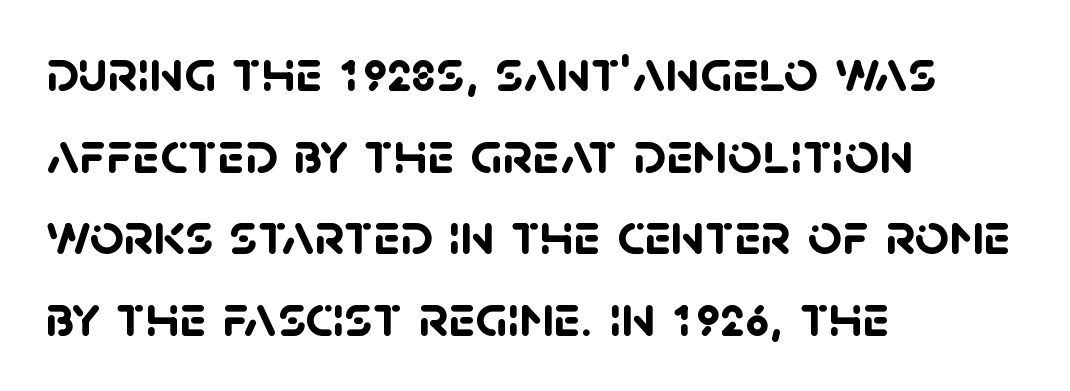
Q: Is the text bold? A: Yes.
Q: Is the typeface a serif or a sans-serif typeface? A: Sans-serif.
Q: Is the text underlined? A: No.
Q: How is the paragraph aligned? A: Left-aligned.
Q: Is the spacing between letters normal or unusually wide? A: Normal.
Q: Is the spacing between lines tight, normal or loose? A: Normal.
Q: Width (condensed, normal, or wide)? A: Normal.
Q: Stroke contrast? A: Low.
Q: x-height? A: Large.
Q: Monospaced? A: No.
